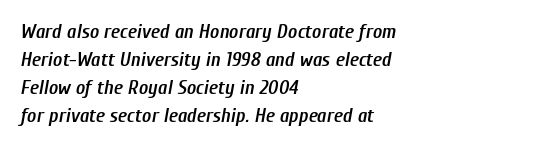
The font is running at a semibold setting, under full bold. Here the glyphs are tracked normally, forming tight word shapes. The glyphs are unaccompanied by any horizontal stroke below them. Quick note: interline space is typical. Is the type slanted? Yes — the strokes lean at a clear angle. Line beginnings align vertically; line endings do not.
